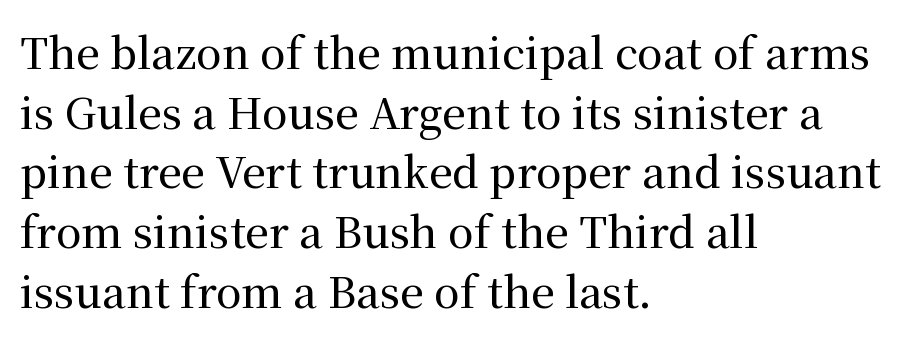
Looks like regular typesetting: each glyph gets only the width it needs. Serifs: yes, visible at the terminals of the letterforms. The space beneath each line is pristine and unruled. The rendering keeps characters at their native spacing. You can tell it's not italic because the verticals are truly vertical.
